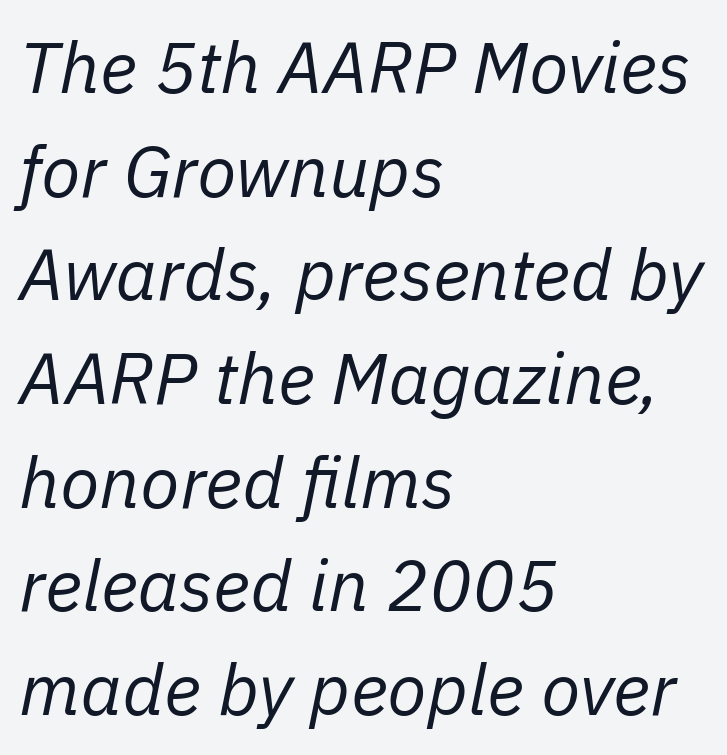
The image shows 72 px regular-weight type, italic (leaning right); set left-aligned, normal line spacing (1.44x), normal letter spacing, not underlined; low stroke contrast and a medium x-height.
